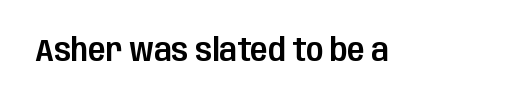
The image shows 32 px condensed sans-serif type, upright; set normal letter spacing, not underlined; low stroke contrast and a large x-height.
